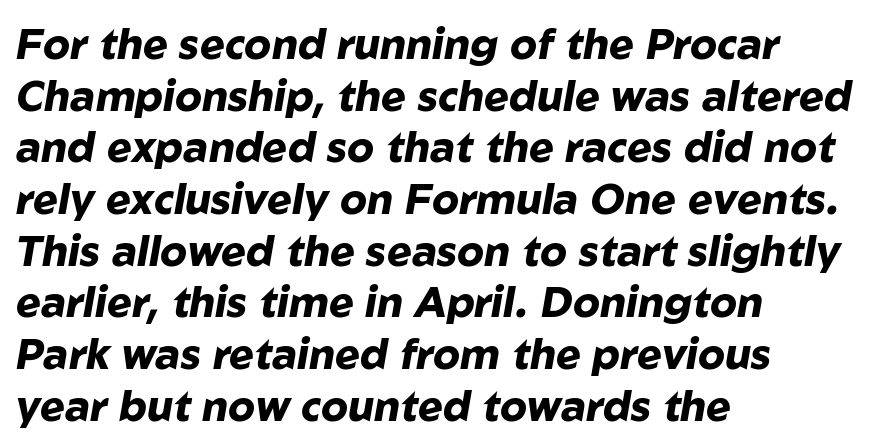
Q: Is the text bold? A: Yes.
Q: Is the text italic (slanted)? A: Yes, it leans right by about 10 degrees.
Q: Is the text underlined? A: No.
Q: How is the paragraph aligned? A: Left-aligned.
Q: Is the spacing between letters normal or unusually wide? A: Normal.
Q: Width (condensed, normal, or wide)? A: Normal.
Q: Stroke contrast? A: Low.
Q: x-height? A: Medium.
Q: Monospaced? A: No.
